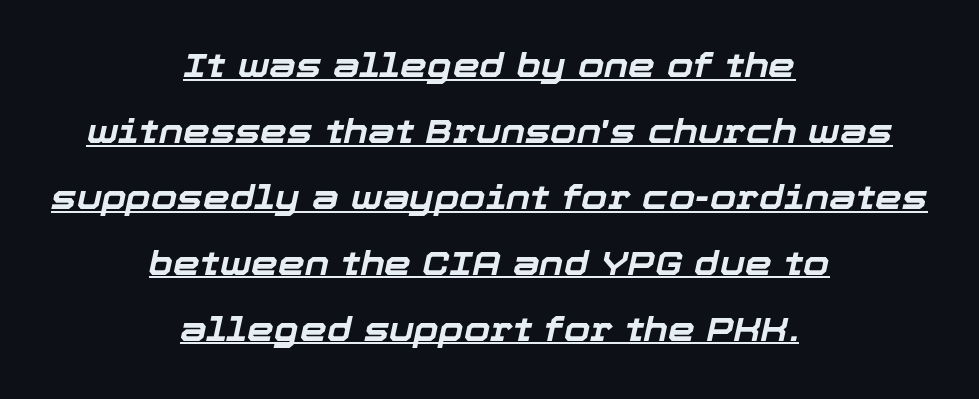
The image shows 34 px bold type, italic (leaning right); set centered, loose line spacing (1.94x), normal letter spacing, underlined; low stroke contrast and a medium x-height.
